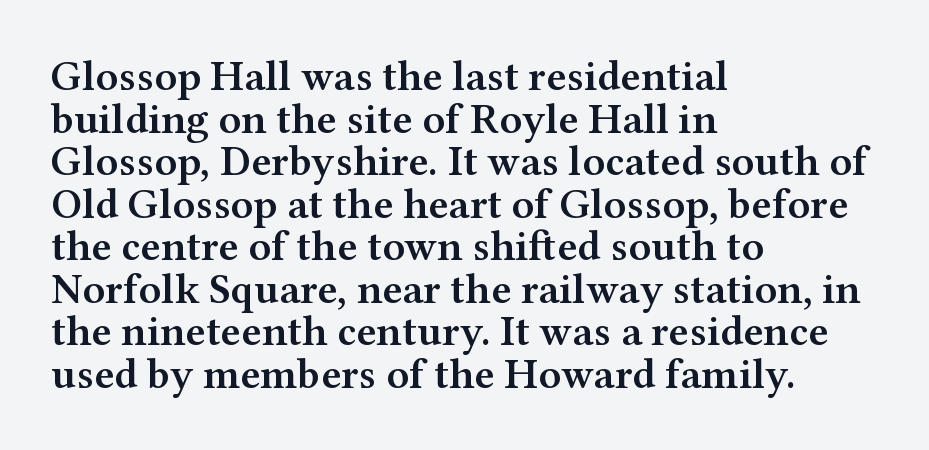
Q: Is the text bold? A: Semi-bold.
Q: Is the text italic (slanted)? A: No, it is upright.
Q: Is the typeface a serif or a sans-serif typeface? A: Serif.
Q: Is the text underlined? A: No.
Q: How is the paragraph aligned? A: Left-aligned.
Q: Is the spacing between letters normal or unusually wide? A: Normal.
Q: Is the spacing between lines tight, normal or loose? A: Tight.
Q: Width (condensed, normal, or wide)? A: Wide.
Q: Stroke contrast? A: Medium.
Q: x-height? A: Medium.
Q: Monospaced? A: No.
